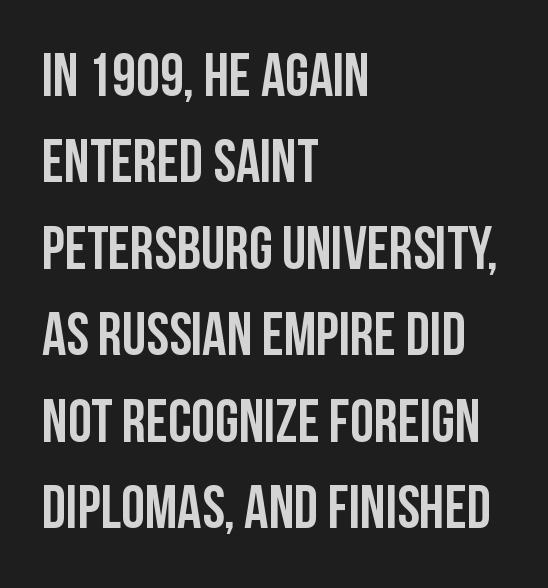
The space directly below the letters is spotless. Here the designer chose a conventional face with non-uniform glyph widths. Short and long lines alike share a common starting point at left. Posture: upright roman.
